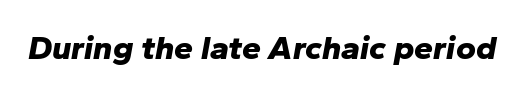
{"italic": "yes", "lean": "right", "slant_degrees": 10, "bold": "yes", "weight": "bold", "width": "normal", "stroke_contrast": "low", "x_height": "medium", "monospaced": "no", "underline": "no", "letter_spacing": "normal", "letter_spacing_em": 0.0, "glyph_px": 34}
